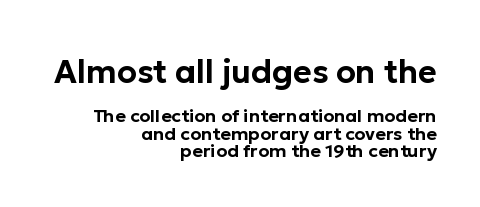
{"serif": "no", "italic": "no", "width": "normal", "stroke_contrast": "low", "x_height": "medium", "monospaced": "no", "underline": "no", "align": "right", "line_spacing": "tight", "line_spacing_ratio": 0.96, "letter_spacing": "normal", "letter_spacing_em": 0.0, "larger_block": "first", "size_ratio": 1.78, "glyph_px": 32}
